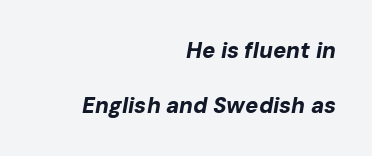
Quick note: underline off. Compared with typical body copy, the letter spacing here is the same. Whoever set this chose breathing room over compactness in the vertical rhythm. This is oblique type, the kind used for emphasis or titles. The face used here has the dense, thick strokes of a bold. Casual observation: everything's shoved over to the right.
